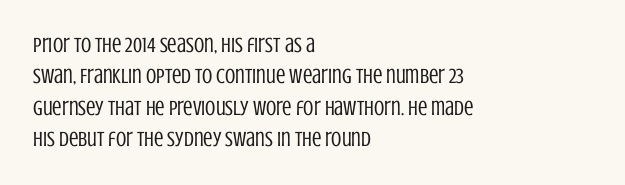
{"italic": "no", "bold": "no", "underline": "no", "align": "left", "line_spacing": "normal", "line_spacing_ratio": 1.5, "letter_spacing": "normal", "letter_spacing_em": 0.0, "glyph_px": 21}
